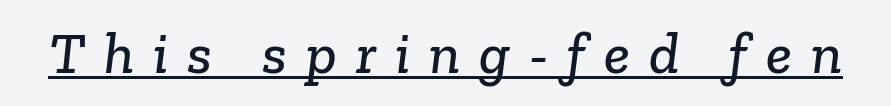
The rendered words wear a rule along their underside. Each letter's strokes conclude with small projecting serifs. Here the designer chose a conventional face with non-uniform glyph widths. Tracking value appears strongly positive — letters spread wide.
